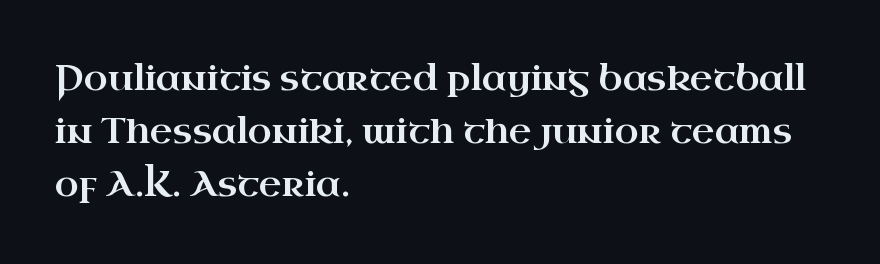
Every stem runs plumb, perpendicular to the baseline. Note: serifs present on the glyphs. The lines sit at an ordinary, default distance from one another. Short note: letters normally spaced.
